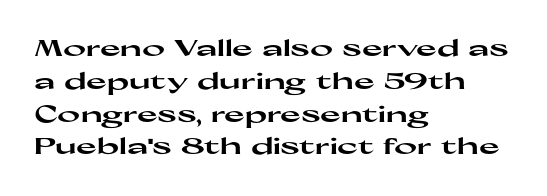
Q: Is the text bold? A: Yes.
Q: Is the text italic (slanted)? A: No, it is upright.
Q: Is the text underlined? A: No.
Q: How is the paragraph aligned? A: Left-aligned.
Q: Is the spacing between letters normal or unusually wide? A: Normal.
Q: Is the spacing between lines tight, normal or loose? A: Normal.
